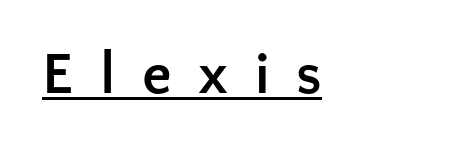
{"serif": "no", "italic": "no", "bold": "yes", "weight": "semibold", "width": "normal", "stroke_contrast": "low", "x_height": "medium", "monospaced": "no", "underline": "yes", "align": "left", "letter_spacing": "wide", "letter_spacing_em": 0.45, "glyph_px": 59}
